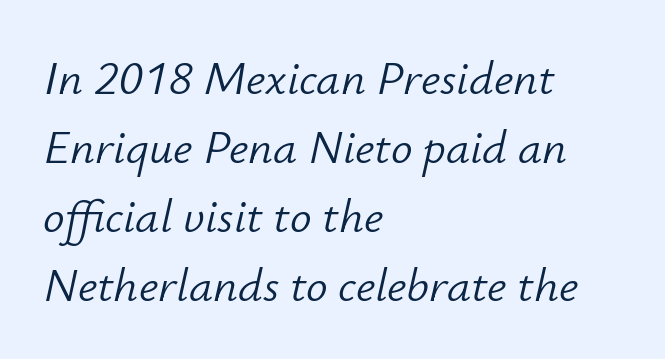
A classic flush-left, rag-right setting is used for this passage. Heaviness? Minimal to ordinary, like unemphasized prose. Style check: oblique. The area under the type is left untouched.
